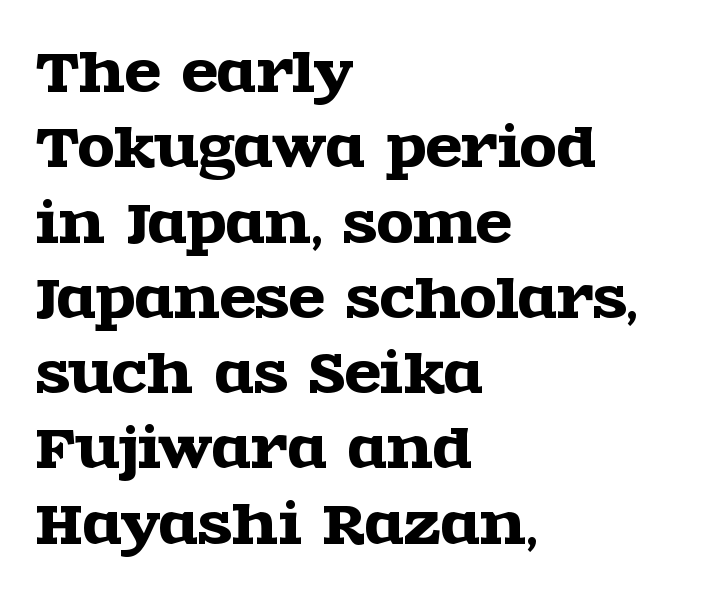
{"serif": "yes", "italic": "no", "width": "wide", "x_height": "large", "monospaced": "no", "underline": "no", "align": "left", "line_spacing": "normal", "line_spacing_ratio": 1.42, "letter_spacing": "normal", "letter_spacing_em": 0.0, "glyph_px": 53}
